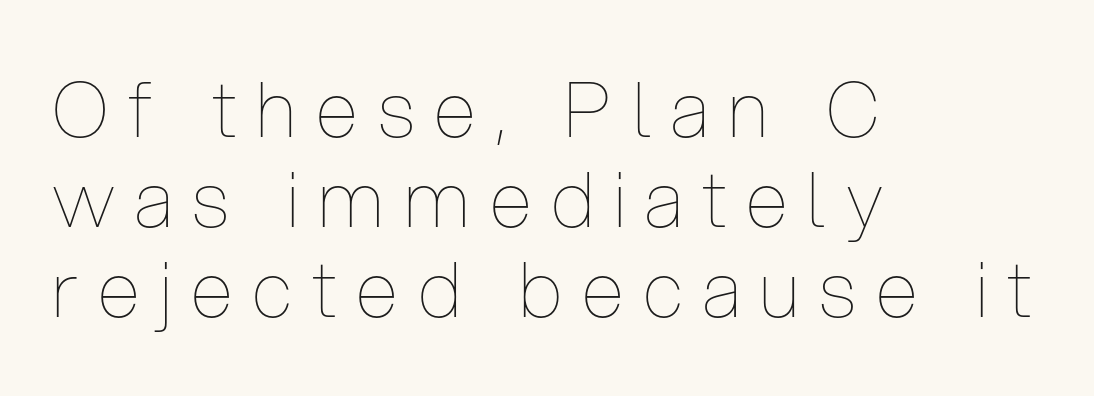
The image shows 77 px thin, condensed type, upright; set left-aligned, line spacing 1.17x, unusually wide letter spacing (+0.26 em), not underlined; low stroke contrast and a medium x-height.
